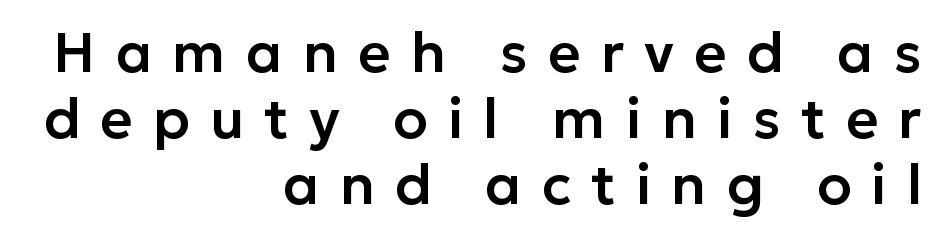
Q: Is the text italic (slanted)? A: No, it is upright.
Q: Is the typeface a serif or a sans-serif typeface? A: Sans-serif.
Q: Is the text underlined? A: No.
Q: How is the paragraph aligned? A: Right-aligned.
Q: Is the spacing between letters normal or unusually wide? A: Unusually wide.
Q: Width (condensed, normal, or wide)? A: Normal.
Q: Stroke contrast? A: Low.
Q: x-height? A: Medium.
Q: Monospaced? A: No.
